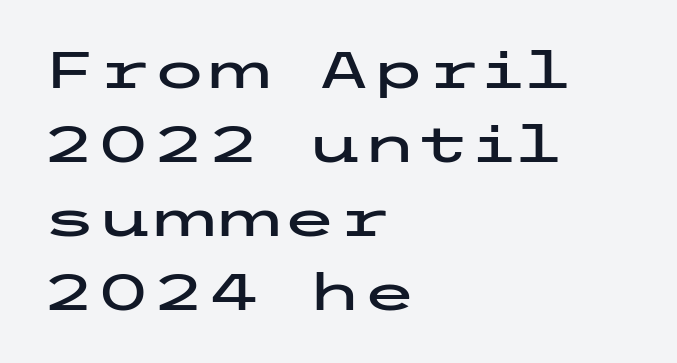
Q: Is the text italic (slanted)? A: No, it is upright.
Q: Is the typeface a serif or a sans-serif typeface? A: Sans-serif.
Q: Is the text underlined? A: No.
Q: How is the paragraph aligned? A: Left-aligned.
Q: Is the spacing between letters normal or unusually wide? A: Normal.
Q: Is the spacing between lines tight, normal or loose? A: Normal.
Q: Width (condensed, normal, or wide)? A: Wide.
Q: Stroke contrast? A: Low.
Q: x-height? A: Medium.
